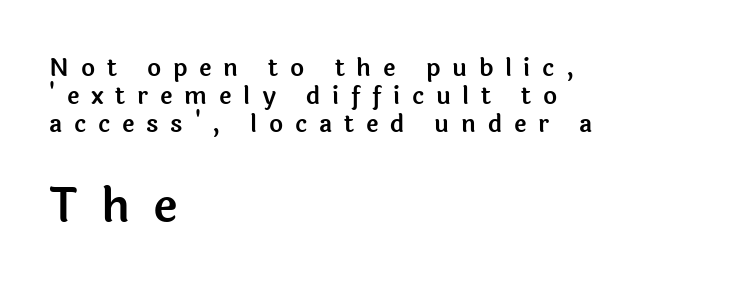
{"serif": "no", "italic": "no", "width": "normal", "x_height": "medium", "monospaced": "no", "underline": "no", "align": "left", "line_spacing_ratio": 1.16, "letter_spacing": "wide", "letter_spacing_em": 0.49, "larger_block": "second", "size_ratio": 1.96, "glyph_px": 47}
